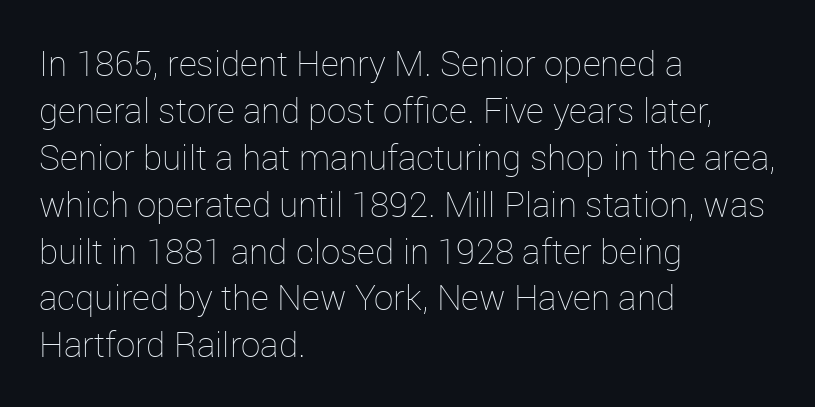
{"italic": "no", "bold": "no", "weight": "thin", "width": "normal", "stroke_contrast": "low", "x_height": "medium", "monospaced": "no", "underline": "no", "align": "left", "line_spacing": "normal", "line_spacing_ratio": 1.34, "letter_spacing": "normal", "letter_spacing_em": 0.0, "glyph_px": 35}
